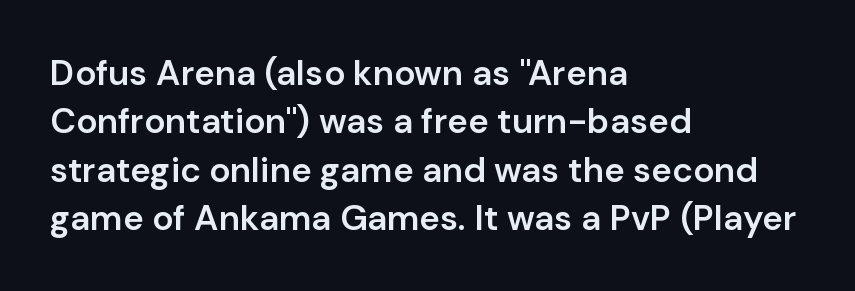
{"serif": "no", "italic": "no", "bold": "semi", "weight": "semibold", "width": "normal", "stroke_contrast": "low", "x_height": "medium", "monospaced": "no", "underline": "no", "align": "left", "line_spacing": "normal", "line_spacing_ratio": 1.38, "letter_spacing": "normal", "letter_spacing_em": 0.0, "glyph_px": 35}
